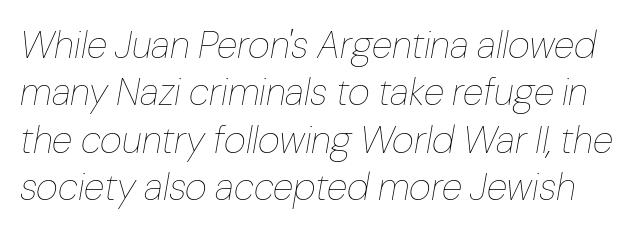
Q: Is the text bold? A: No.
Q: Is the text italic (slanted)? A: Yes, it leans right by about 10 degrees.
Q: Is the text underlined? A: No.
Q: Is the spacing between letters normal or unusually wide? A: Normal.
Q: Is the spacing between lines tight, normal or loose? A: Normal.
Q: Width (condensed, normal, or wide)? A: Normal.
Q: Stroke contrast? A: Low.
Q: x-height? A: Medium.
Q: Monospaced? A: No.
